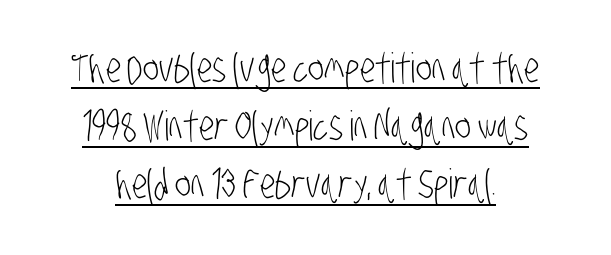
Descenders here cross a horizontal rule under the line. Stroke thickness stays within the range of a standard reading face or lighter. The letters advance in unequal steps, a hallmark of proportional type. The designer left line spacing at the default. Serif or sans? Sans — the stroke terminals are bare. Characters follow at the spacing the type designer built in.
